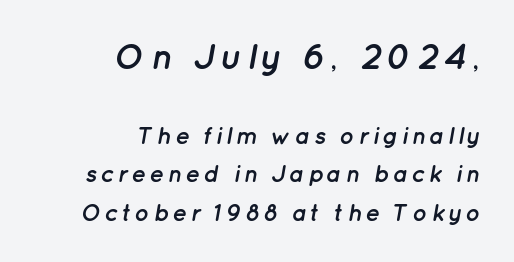
The image shows 36 px semibold type, italic (leaning right); set right-aligned, normal line spacing (1.61x), not underlined; the first (top) block is 1.5x larger; low stroke contrast and a medium x-height.
